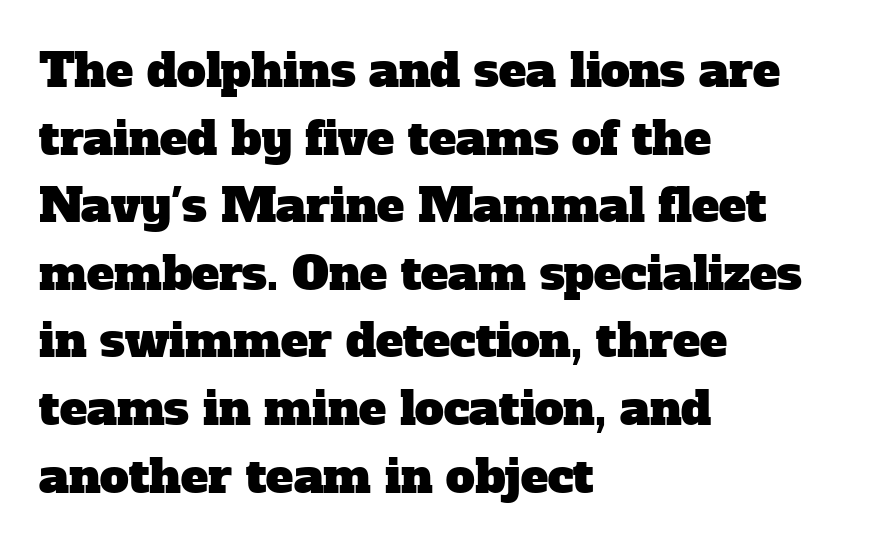
Do the characters align in a grid? No, the font is proportional. One-word summary of the alignment: left. The block of text has a typical density, with ordinary space between rows. The space directly below the letters is spotless. Words appear dense and cohesive because spacing is normal. Stroke terminals: seriffed.
